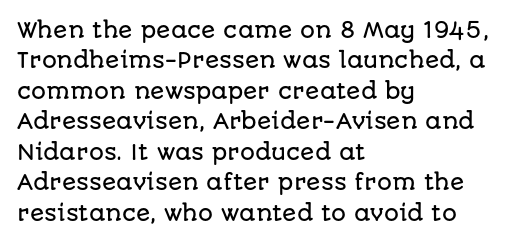
Q: Is the text italic (slanted)? A: No, it is upright.
Q: Is the text underlined? A: No.
Q: How is the paragraph aligned? A: Left-aligned.
Q: Is the spacing between letters normal or unusually wide? A: Normal.
Q: Is the spacing between lines tight, normal or loose? A: Normal.
